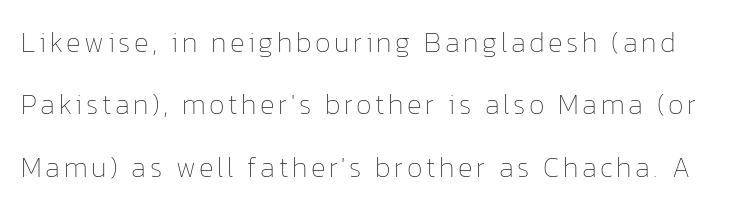
The image shows 28 px thin type, upright; set loose line spacing (2.23x), not underlined; low stroke contrast and a medium x-height.
